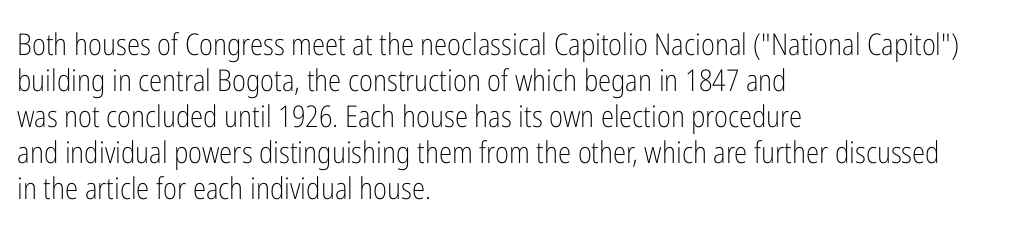
The face used here is rendered with its standard letterfit. No letter is thick-stroked: the sample isn't bold. Is the block centered? No — it sits flush against the left margin. The space beneath each line is pristine and unruled.
